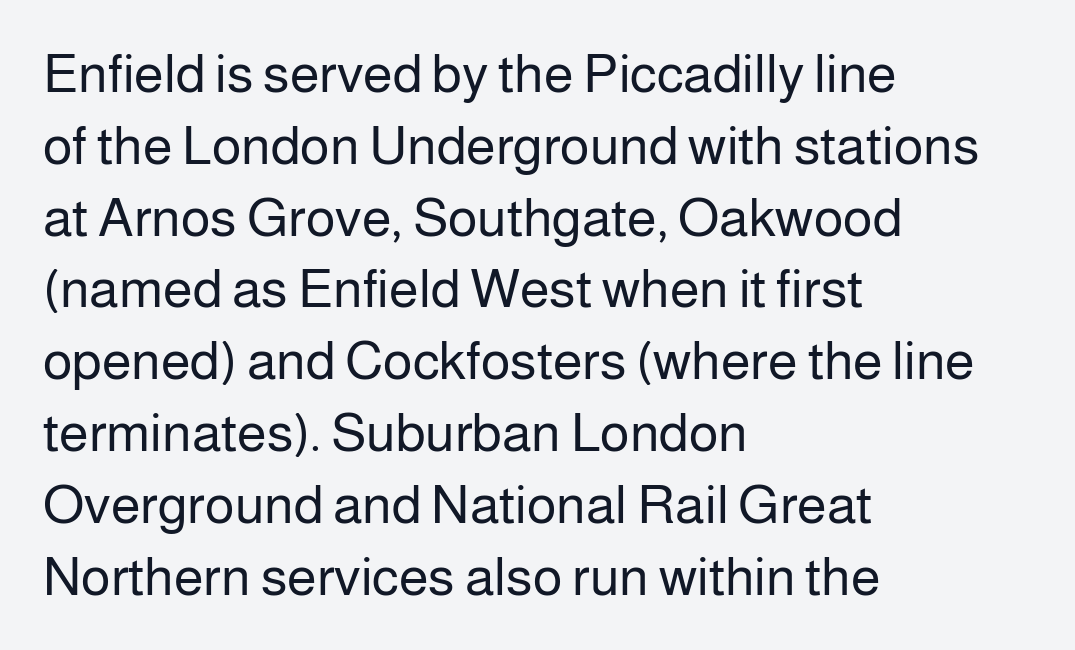
The image shows 54 px regular-weight sans-serif type, upright; set left-aligned, normal line spacing (1.33x), normal letter spacing, not underlined; low stroke contrast and a medium x-height.
